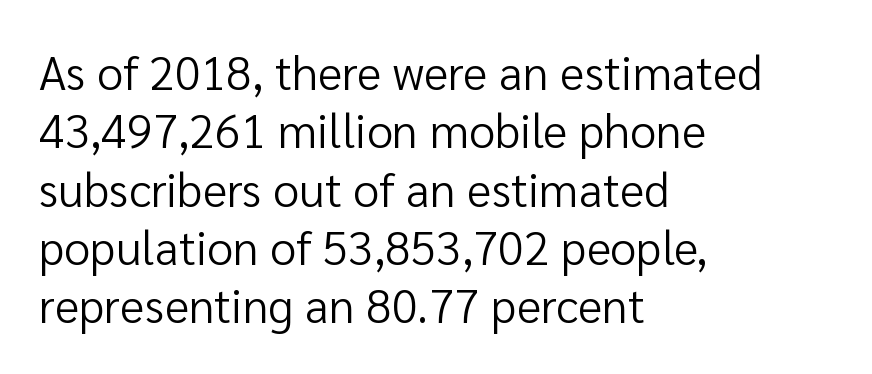
The typography opts for an upright posture over an oblique one. Clear beneath every line of the passage. Stroke mass is kept to a normal reading level or below. Letter spacing: default.
